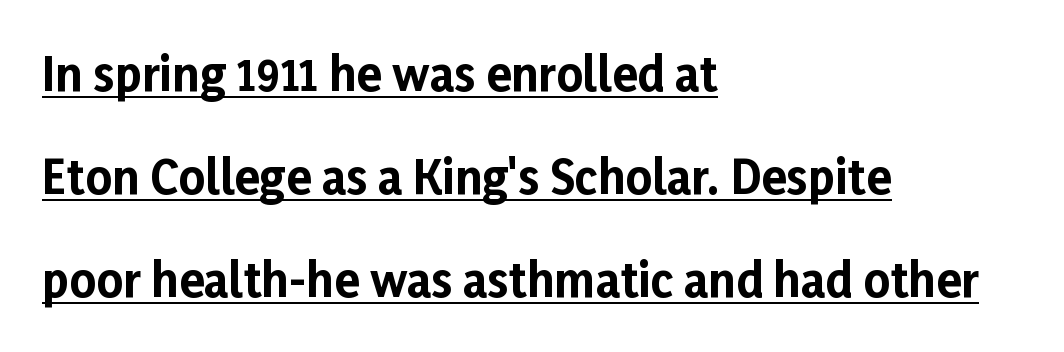
The typesetting leans heavy: a genuine bold. Students, observe the line beneath the letters — that is underlining. Do the characters align in a grid? No, the font is proportional. Inter-character spacing is left at the font's built-in metrics. Ordinary non-slanted type is in use. These lines are composed in type without serifs.
